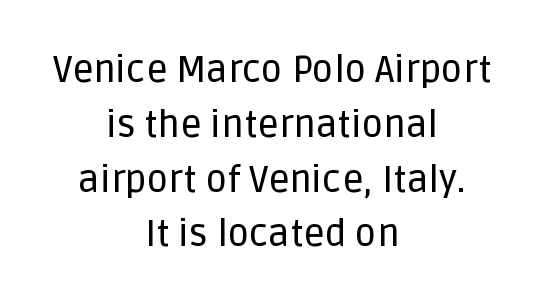
Q: Is the text italic (slanted)? A: No, it is upright.
Q: Is the typeface a serif or a sans-serif typeface? A: Sans-serif.
Q: Is the text underlined? A: No.
Q: How is the paragraph aligned? A: Centered.
Q: Is the spacing between letters normal or unusually wide? A: Normal.
Q: Is the spacing between lines tight, normal or loose? A: Normal.
Q: Width (condensed, normal, or wide)? A: Normal.
Q: Stroke contrast? A: Low.
Q: x-height? A: Large.
Q: Monospaced? A: No.
